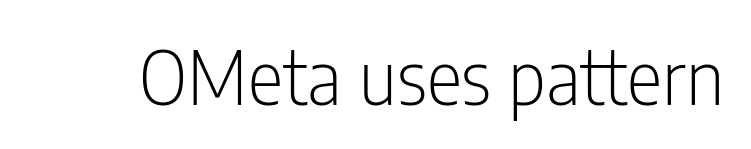
Q: Is the text bold? A: No.
Q: Is the text italic (slanted)? A: No, it is upright.
Q: Is the typeface a serif or a sans-serif typeface? A: Sans-serif.
Q: Is the text underlined? A: No.
Q: Is the spacing between letters normal or unusually wide? A: Normal.
Q: Width (condensed, normal, or wide)? A: Condensed.
Q: Stroke contrast? A: Low.
Q: x-height? A: Medium.
Q: Monospaced? A: No.
